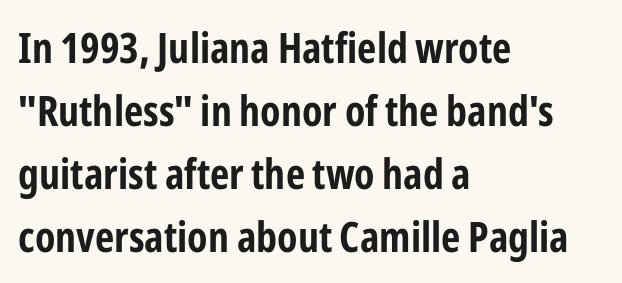
{"serif": "no", "italic": "no", "bold": "yes", "weight": "bold", "width": "condensed", "stroke_contrast": "low", "x_height": "medium", "monospaced": "no", "underline": "no", "align": "left", "line_spacing": "normal", "line_spacing_ratio": 1.5, "letter_spacing": "normal", "letter_spacing_em": 0.0, "glyph_px": 42}
